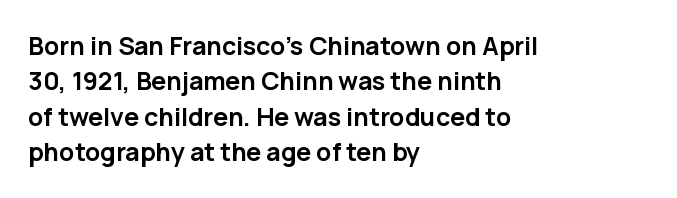
The image shows 25 px bold type, upright; set left-aligned, normal line spacing (1.42x), normal letter spacing, not underlined.
